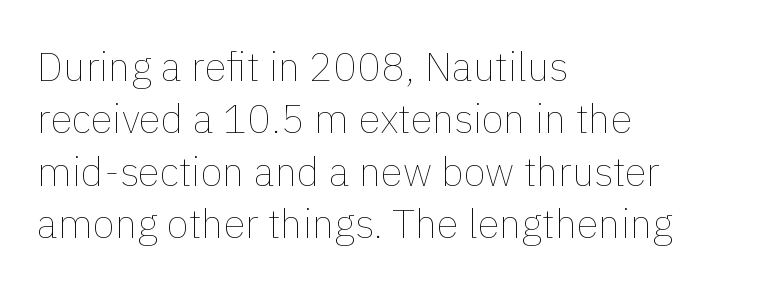
The image shows 40 px thin type, upright; set left-aligned, normal line spacing (1.31x), normal letter spacing, not underlined; low stroke contrast and a medium x-height.
